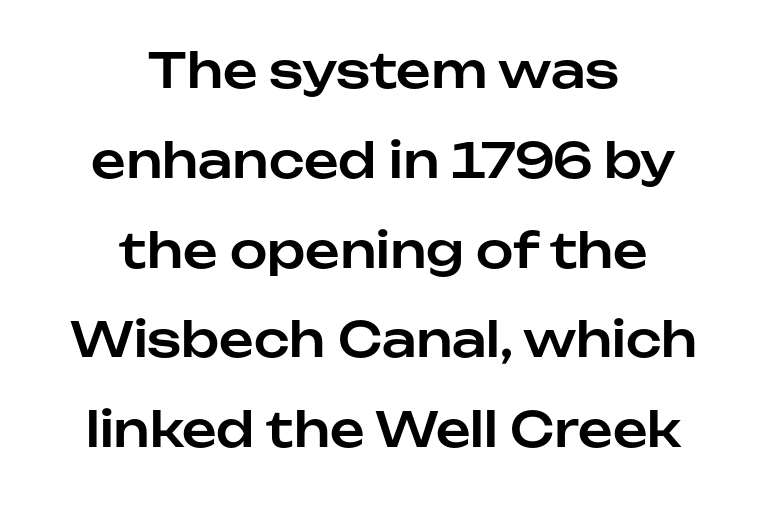
The letters sit at their default tracking, neither squeezed nor spread. Bare-footed words on every line. Typographically, this falls in the sans-serif category. One-word summary of the alignment: center. No italicization has been applied; the sample stays upright.
